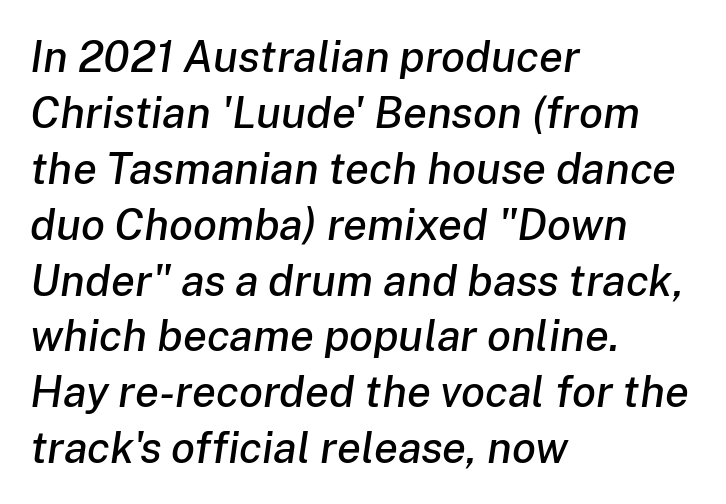
The image shows 44 px text type, italic (leaning right); set left-aligned, normal line spacing (1.27x), normal letter spacing, not underlined; low stroke contrast and a medium x-height.
